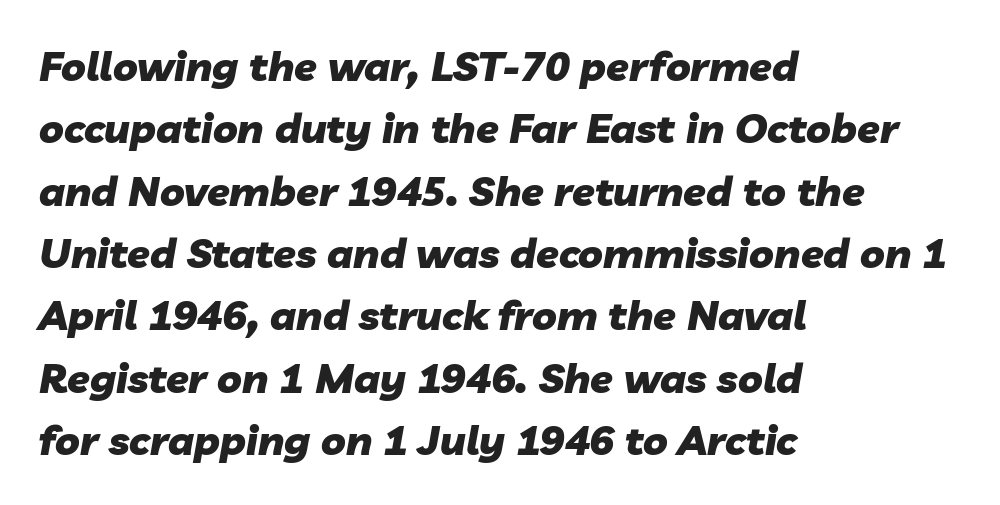
{"italic": "yes", "lean": "right", "slant_degrees": 10, "bold": "yes", "weight": "heavy", "width": "normal", "stroke_contrast": "low", "x_height": "medium", "monospaced": "no", "underline": "no", "align": "left", "line_spacing": "normal", "line_spacing_ratio": 1.52, "letter_spacing": "normal", "letter_spacing_em": 0.0, "glyph_px": 41}
